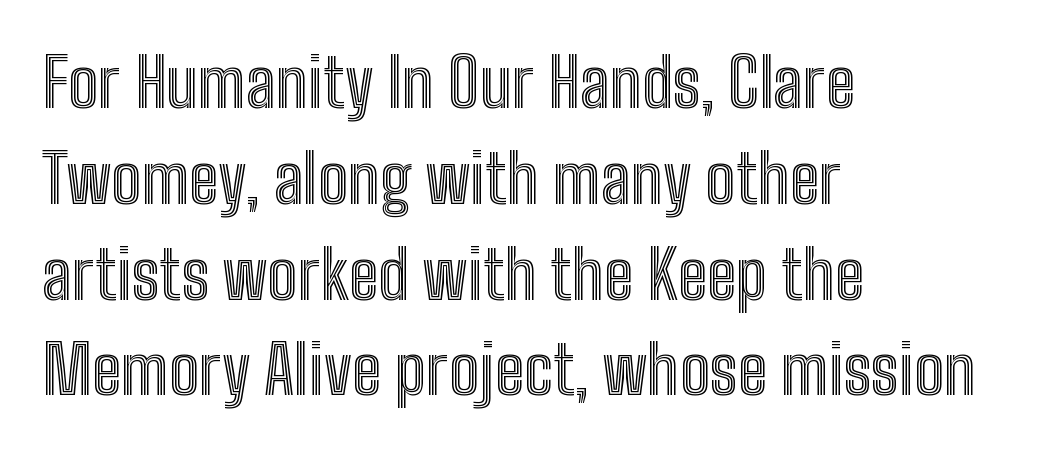
Is the block centered? No — it sits flush against the left margin. Vertically, the passage feels balanced, rows spaced as you'd expect. This sample uses an upright cut, with every glyph sitting square on the baseline. The glyphs are unaccompanied by any horizontal stroke below them. Varying glyph widths throughout — classic text-font behaviour.
